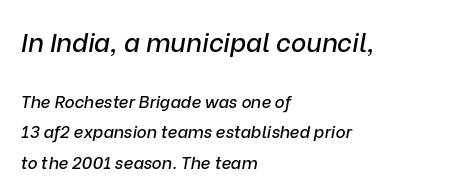
Q: Is the text italic (slanted)? A: Yes, it leans right by about 9 degrees.
Q: Is the text underlined? A: No.
Q: How is the paragraph aligned? A: Left-aligned.
Q: Is the spacing between letters normal or unusually wide? A: Normal.
Q: Which block of text is set in a larger size, the first (top) or the second (bottom)? A: The first (top) one.
